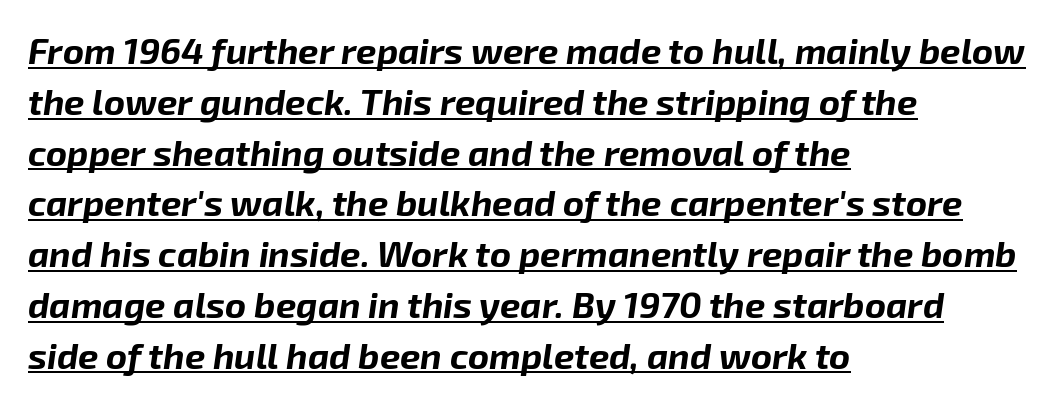
Check the space under the baseline: a stroke is drawn there. The compositor pushed each line to the left boundary. Looks like regular typesetting: each glyph gets only the width it needs. The rows are spaced the way most documents space them.
